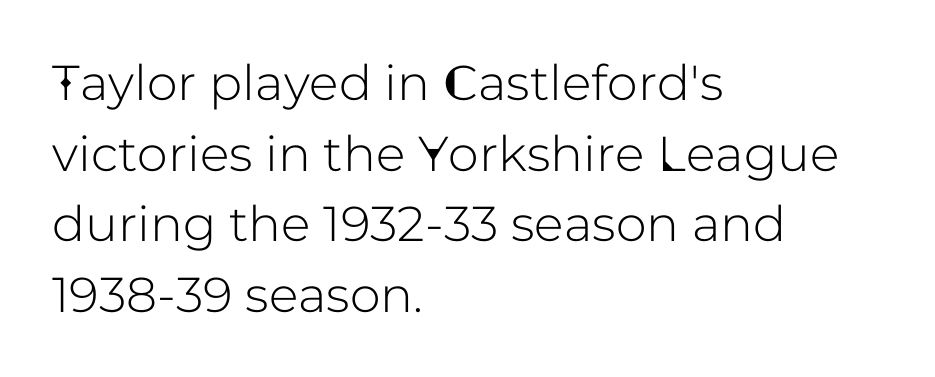
Descender tails drop into unmarked territory. The passage shown is typed in a proportional face where columns would drift. A typesetter would label this face a sans. Honestly, the letter spacing is just normal — you wouldn't notice it. When letters stand straight like this, we call the style roman or upright.
